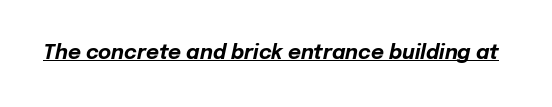
Emphasis is given by a line drawn under the lettering. The typography opts for an oblique posture over an upright one. Weight: bold. No extra tracking has been applied to these lines.
